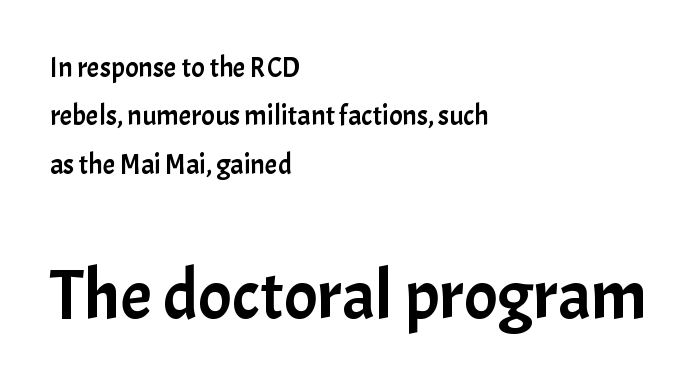
The letters stand straight up with perfectly vertical stems. Varying glyph widths throughout — classic text-font behaviour. Which margin do the lines hug? The left one — the right edge is uneven. The foot of each line stays bare and open. You could call the tracking neutral — neither tight nor loose. The lower block of text is set noticeably larger than the block above it.
